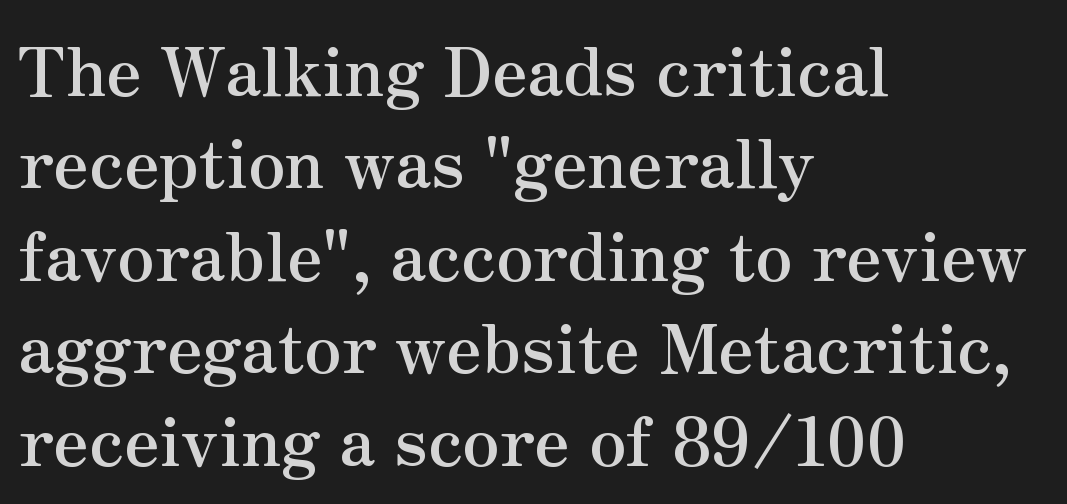
{"serif": "yes", "italic": "no", "bold": "yes", "weight": "semibold", "width": "normal", "stroke_contrast": "medium", "x_height": "small", "monospaced": "no", "underline": "no", "align": "left", "line_spacing": "normal", "line_spacing_ratio": 1.38, "letter_spacing": "normal", "letter_spacing_em": 0.0, "glyph_px": 67}
